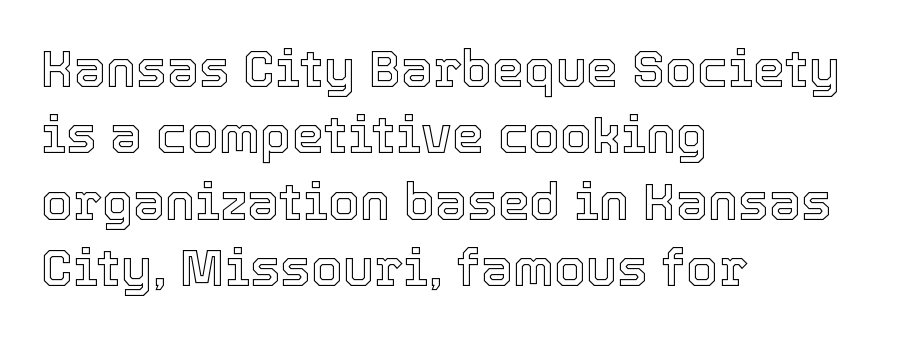
{"italic": "no", "width": "normal", "x_height": "medium", "monospaced": "no", "underline": "no", "align": "left", "line_spacing": "normal", "line_spacing_ratio": 1.3, "letter_spacing": "normal", "letter_spacing_em": 0.0, "glyph_px": 51}
